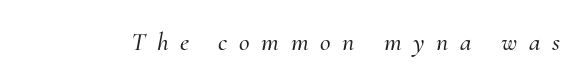
Q: Is the text italic (slanted)? A: Yes, it leans right by about 10 degrees.
Q: Is the text underlined? A: No.
Q: Is the spacing between letters normal or unusually wide? A: Unusually wide.
